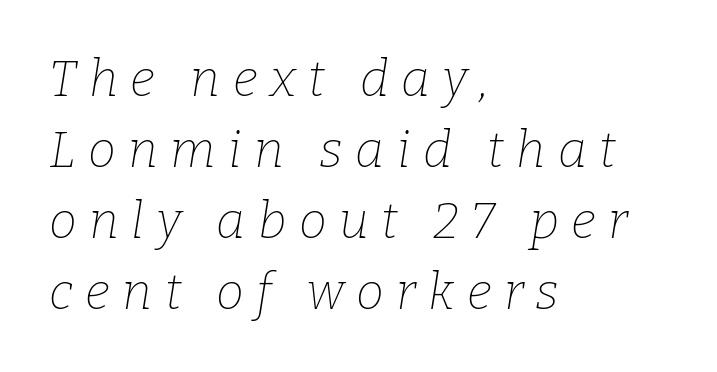
Q: Is the text bold? A: No.
Q: Is the text italic (slanted)? A: Yes, it leans right by about 9 degrees.
Q: Is the typeface a serif or a sans-serif typeface? A: Serif.
Q: Is the text underlined? A: No.
Q: How is the paragraph aligned? A: Left-aligned.
Q: Is the spacing between letters normal or unusually wide? A: Unusually wide.
Q: Is the spacing between lines tight, normal or loose? A: Normal.
Q: Width (condensed, normal, or wide)? A: Normal.
Q: Stroke contrast? A: Low.
Q: x-height? A: Medium.
Q: Monospaced? A: No.
